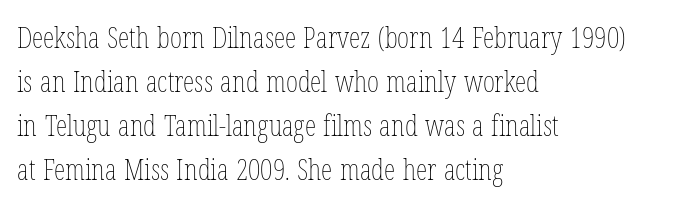
The image shows 29 px thin, condensed type, upright; set left-aligned, normal line spacing (1.52x), normal letter spacing, not underlined; low stroke contrast and a medium x-height.
